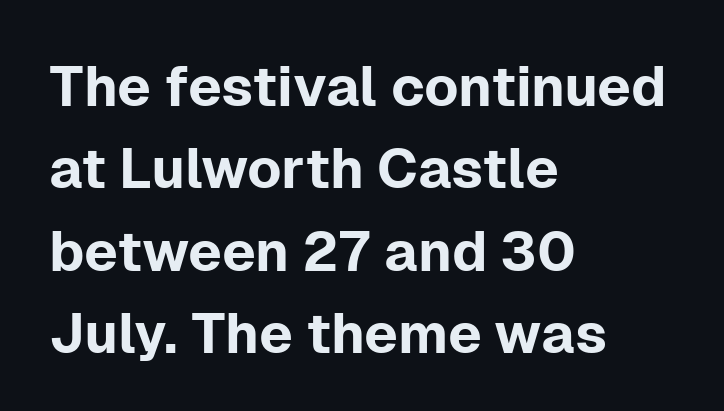
{"serif": "no", "italic": "no", "width": "normal", "stroke_contrast": "low", "x_height": "medium", "monospaced": "no", "underline": "no", "align": "left", "line_spacing": "normal", "line_spacing_ratio": 1.47, "letter_spacing": "normal", "letter_spacing_em": 0.0, "glyph_px": 56}
